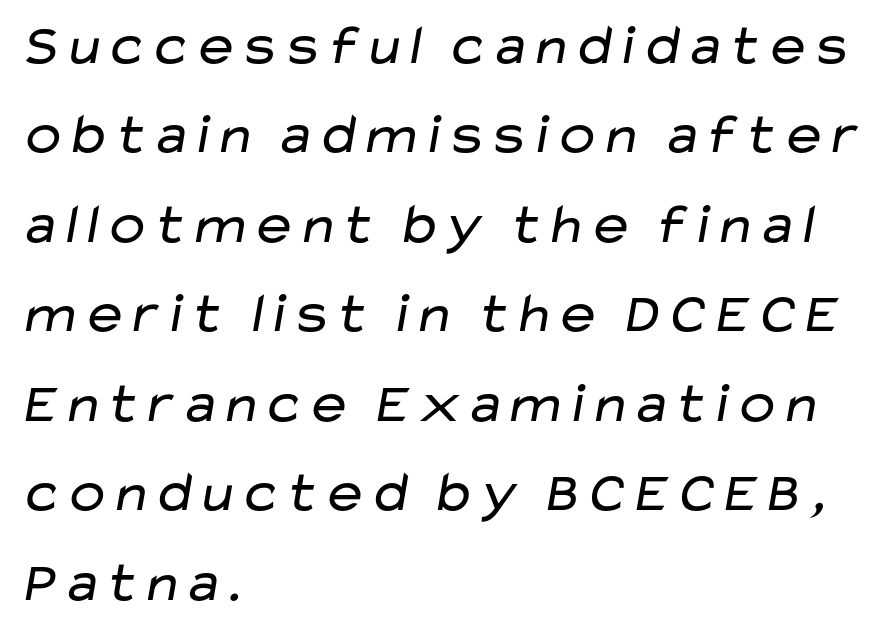
Q: Is the text bold? A: No.
Q: Is the typeface a serif or a sans-serif typeface? A: Sans-serif.
Q: Is the text underlined? A: No.
Q: How is the paragraph aligned? A: Left-aligned.
Q: Is the spacing between letters normal or unusually wide? A: Normal.
Q: Is the spacing between lines tight, normal or loose? A: Normal.
Q: Width (condensed, normal, or wide)? A: Wide.
Q: Stroke contrast? A: Low.
Q: x-height? A: Medium.
Q: Monospaced? A: No.
